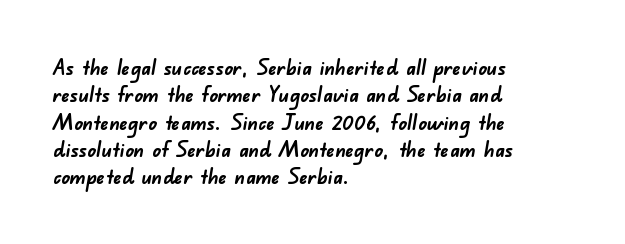
These lines sit exactly where default settings would place them. A typesetter would call this zero additional tracking. The typesetter chose a ragged-right arrangement here. How heavy is the stroke? Heavy — this is a bold.
